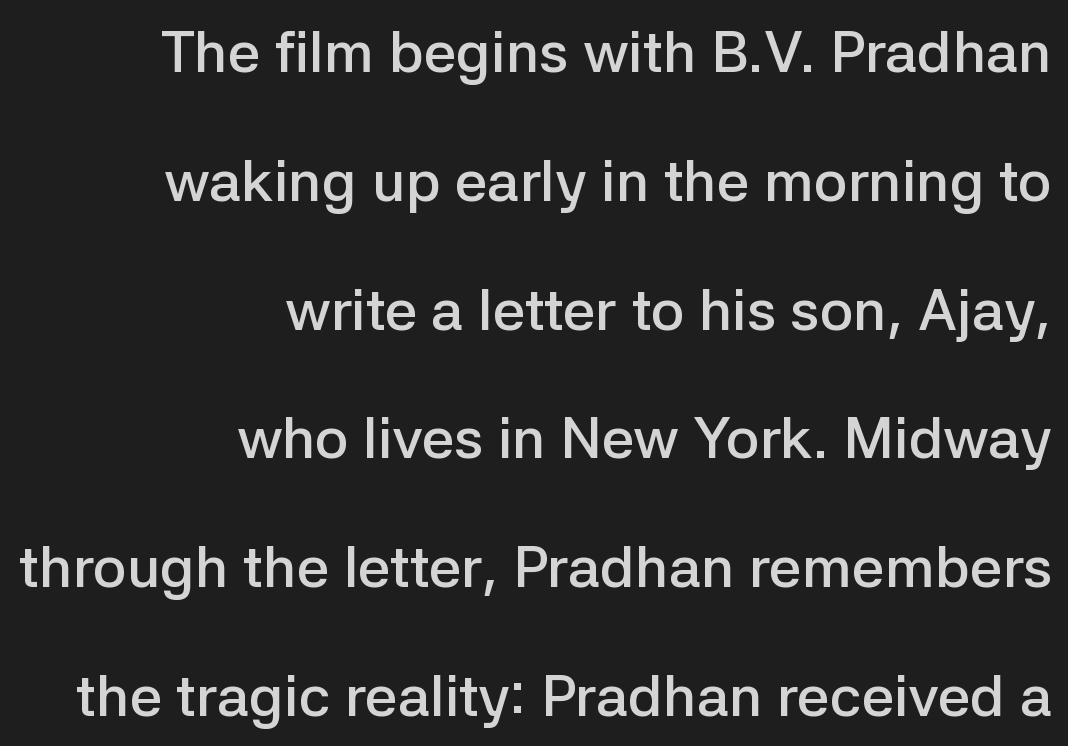
The image shows 58 px semibold sans-serif type, upright; set right-aligned, loose line spacing (2.22x), normal letter spacing, not underlined; low stroke contrast and a medium x-height.
